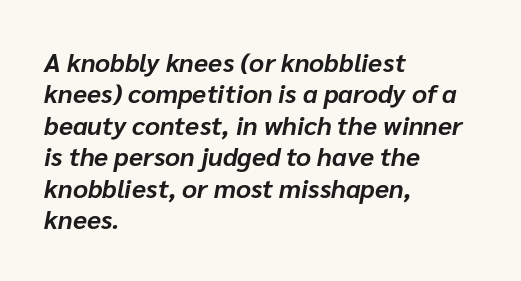
There is no visible air inserted between adjacent glyphs. I'd describe the lettering as bold — thick and assertive. Descender tails drop into unmarked territory. Compared with a centered layout, this one pins lines to the left instead.
